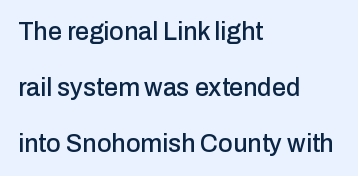
The image shows 25 px text type, upright; set left-aligned, loose line spacing (2.24x), normal letter spacing, not underlined.
